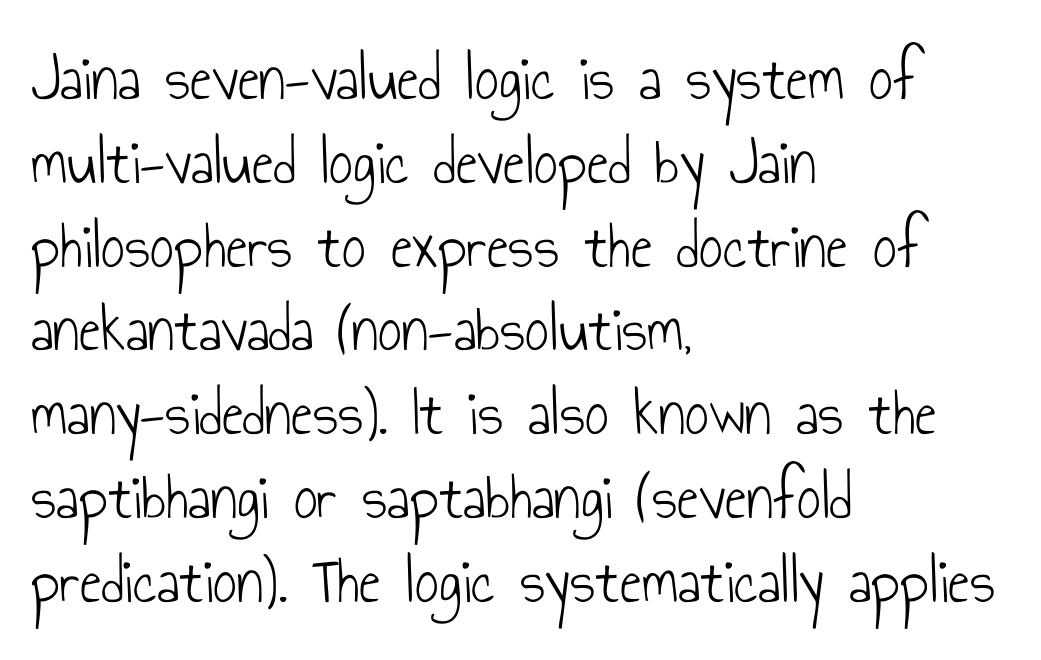
{"serif": "no", "italic": "no", "bold": "no", "weight": "light", "width": "condensed", "stroke_contrast": "low", "x_height": "small", "monospaced": "no", "underline": "no", "align": "left", "line_spacing": "normal", "line_spacing_ratio": 1.27, "letter_spacing": "normal", "letter_spacing_em": 0.0, "glyph_px": 66}
